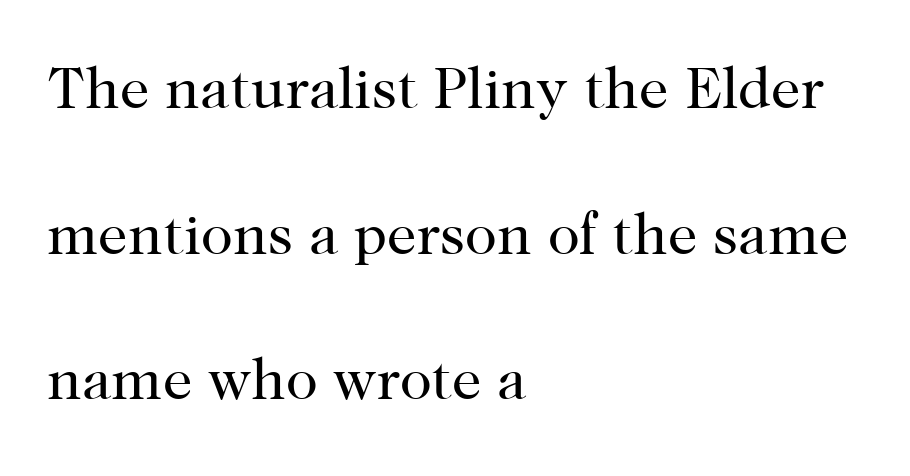
Spacing between characters is what you'd get straight out of the box. Quick note: not italic, upright. The paragraph shown leans on its left margin. Caption: face not bold, strokes unweighted.
